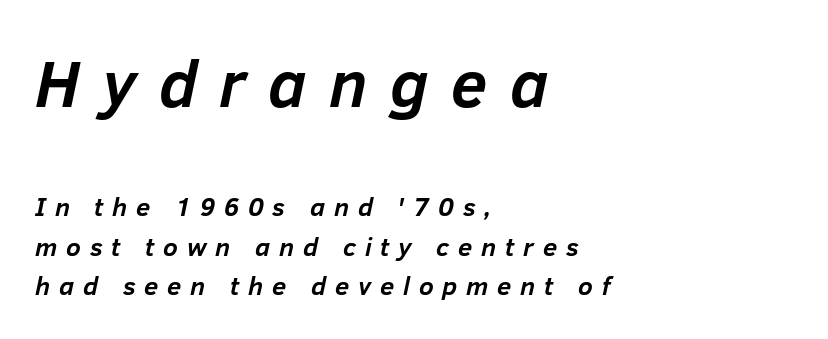
{"italic": "yes", "lean": "right", "slant_degrees": 12, "bold": "yes", "weight": "semibold", "width": "normal", "stroke_contrast": "low", "x_height": "medium", "monospaced": "no", "underline": "no", "align": "left", "line_spacing": "normal", "line_spacing_ratio": 1.52, "letter_spacing": "wide", "letter_spacing_em": 0.34, "larger_block": "first", "size_ratio": 2.54, "glyph_px": 66}
